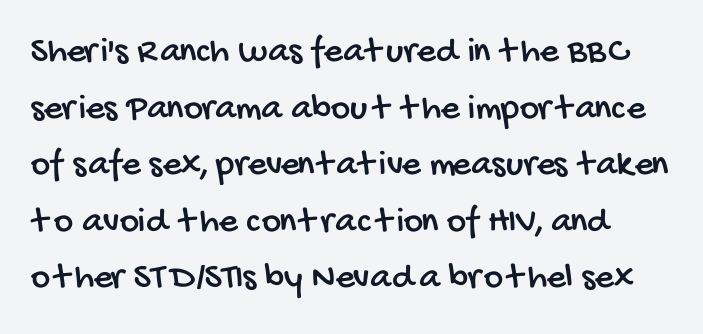
The image shows 37 px condensed sans-serif type; set normal line spacing (1.53x), normal letter spacing, not underlined; low stroke contrast and a large x-height.
